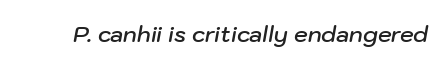
Q: Is the text bold? A: Semi-bold.
Q: Is the text italic (slanted)? A: Yes, it leans right by about 10 degrees.
Q: Is the text underlined? A: No.
Q: Is the spacing between letters normal or unusually wide? A: Normal.
